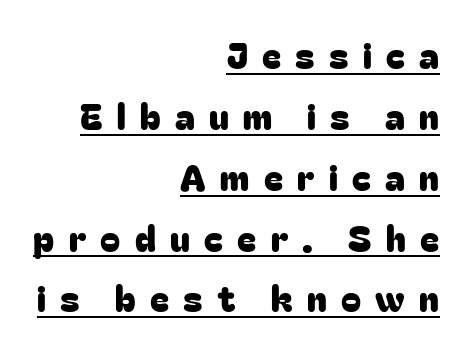
Q: Is the text italic (slanted)? A: No, it is upright.
Q: Is the typeface a serif or a sans-serif typeface? A: Sans-serif.
Q: Is the text underlined? A: Yes.
Q: How is the paragraph aligned? A: Right-aligned.
Q: Is the spacing between letters normal or unusually wide? A: Unusually wide.
Q: Is the spacing between lines tight, normal or loose? A: Normal.
Q: Width (condensed, normal, or wide)? A: Normal.
Q: Stroke contrast? A: Low.
Q: x-height? A: Medium.
Q: Monospaced? A: No.
